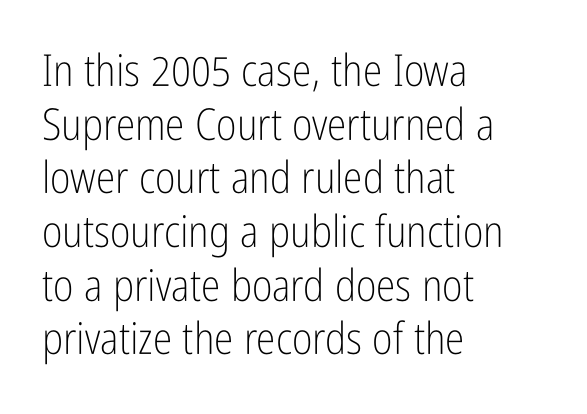
Q: Is the text bold? A: No.
Q: Is the text italic (slanted)? A: No, it is upright.
Q: Is the typeface a serif or a sans-serif typeface? A: Sans-serif.
Q: Is the text underlined? A: No.
Q: How is the paragraph aligned? A: Left-aligned.
Q: Is the spacing between letters normal or unusually wide? A: Normal.
Q: Width (condensed, normal, or wide)? A: Condensed.
Q: Stroke contrast? A: Low.
Q: x-height? A: Medium.
Q: Monospaced? A: No.
